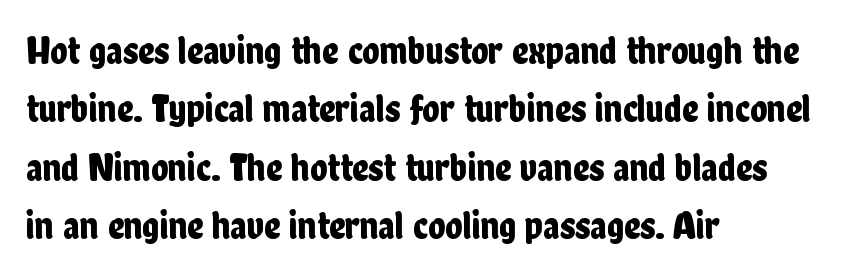
{"serif": "no", "italic": "no", "width": "condensed", "stroke_contrast": "low", "x_height": "medium", "monospaced": "no", "underline": "no", "align": "left", "line_spacing": "normal", "line_spacing_ratio": 1.46, "letter_spacing": "normal", "letter_spacing_em": 0.0, "glyph_px": 40}
